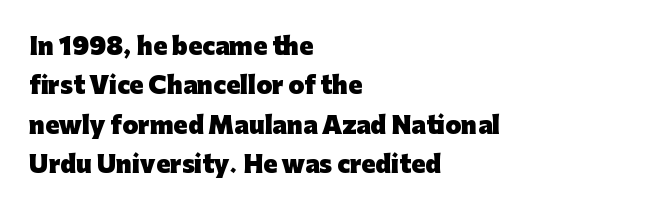
{"italic": "no", "bold": "yes", "underline": "no", "align": "left", "line_spacing_ratio": 1.71, "letter_spacing": "normal", "letter_spacing_em": 0.0, "glyph_px": 23}
